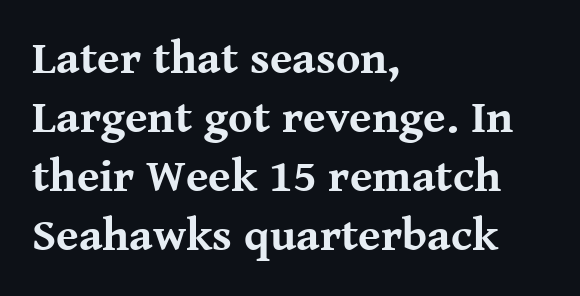
I'd describe the lettering as bold — thick and assertive. Plain, unruled lines of type. Caption: standard tracking, unaltered. In terms of leading, this rendering sits right in the middle. The lettering stays uniformly vertical, giving the passage a roman look.
